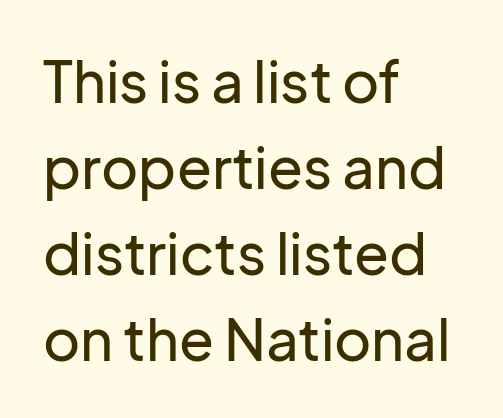
Q: Is the text italic (slanted)? A: No, it is upright.
Q: Is the typeface a serif or a sans-serif typeface? A: Sans-serif.
Q: Is the text underlined? A: No.
Q: How is the paragraph aligned? A: Left-aligned.
Q: Is the spacing between letters normal or unusually wide? A: Normal.
Q: Is the spacing between lines tight, normal or loose? A: Normal.
Q: Width (condensed, normal, or wide)? A: Normal.
Q: Stroke contrast? A: Low.
Q: x-height? A: Medium.
Q: Monospaced? A: No.
